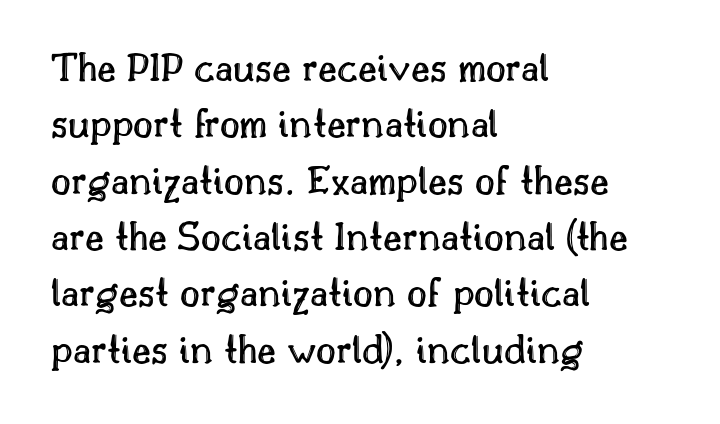
{"italic": "no", "width": "normal", "x_height": "small", "monospaced": "no", "underline": "no", "align": "left", "line_spacing": "normal", "line_spacing_ratio": 1.31, "letter_spacing": "normal", "letter_spacing_em": 0.0, "glyph_px": 43}
